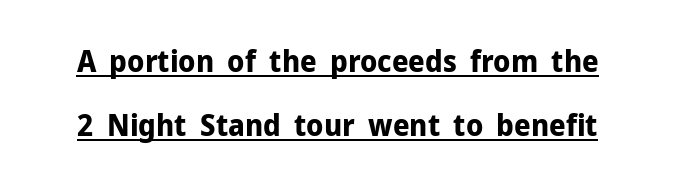
Q: Is the text bold? A: Yes.
Q: Is the text italic (slanted)? A: No, it is upright.
Q: Is the typeface a serif or a sans-serif typeface? A: Sans-serif.
Q: Is the text underlined? A: Yes.
Q: Is the spacing between letters normal or unusually wide? A: Normal.
Q: Is the spacing between lines tight, normal or loose? A: Loose.
Q: Width (condensed, normal, or wide)? A: Normal.
Q: Stroke contrast? A: Low.
Q: x-height? A: Medium.
Q: Monospaced? A: No.
